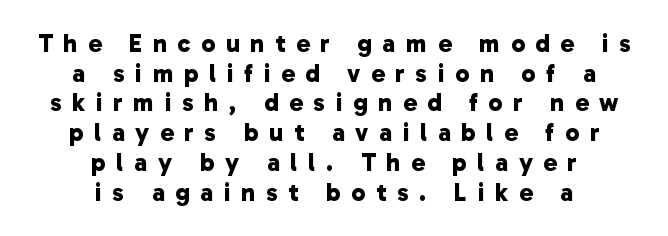
{"bold": "yes", "underline": "no", "align": "center", "line_spacing_ratio": 1.19, "letter_spacing": "wide", "letter_spacing_em": 0.43, "glyph_px": 25}
